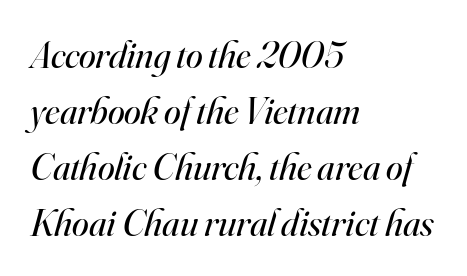
{"serif": "yes", "italic": "yes", "lean": "right", "slant_degrees": 16, "bold": "no", "weight": "regular", "width": "normal", "stroke_contrast": "high", "x_height": "small", "monospaced": "no", "underline": "no", "align": "left", "line_spacing": "normal", "line_spacing_ratio": 1.47, "letter_spacing": "normal", "letter_spacing_em": 0.0, "glyph_px": 38}
